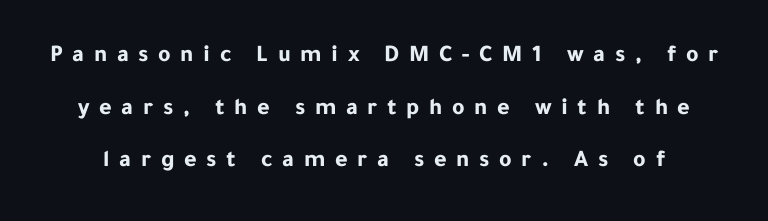
A bare baseline throughout the passage. When letters stand straight like this, we call the style roman or upright. This sample uses expanded letter spacing, leaving extra air between glyphs. Leading is clearly above the norm, producing a sparse column. Typographic density is high because the face is bold.
